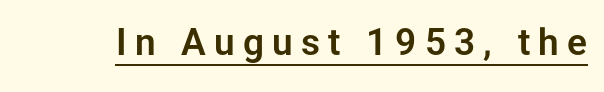
The image shows 37 px sans-serif type, upright; set unusually wide letter spacing (+0.22 em), underlined; low stroke contrast and a medium x-height.
